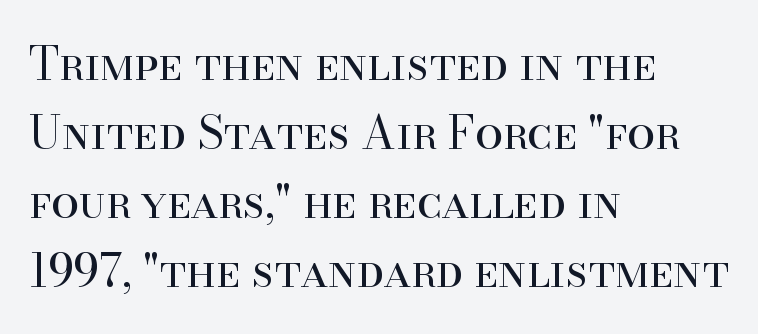
The image shows 45 px regular-weight serif type, upright; set left-aligned, normal line spacing (1.53x), normal letter spacing, not underlined; high stroke contrast and a small x-height.
